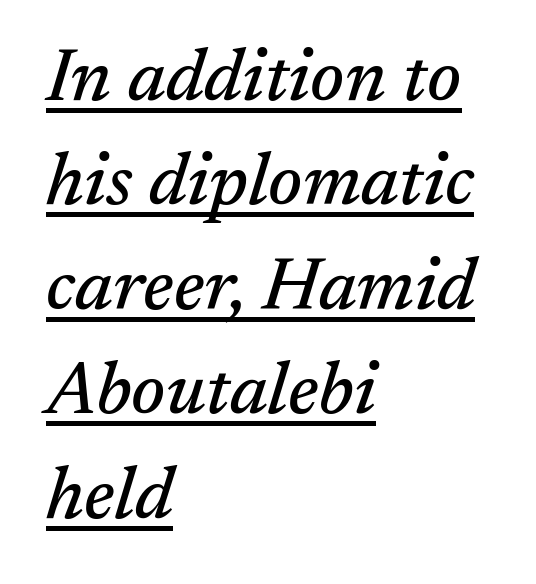
Caption: lettering with a line underneath. Nothing unusual about the tracking: characters are spaced as the font intends. The rendering shows small feet on the letterforms — a serif design. When letters slant like this, we call the style italic. You could not count columns in this text — the font is proportionally spaced. The rows are spaced the way most documents space them.
